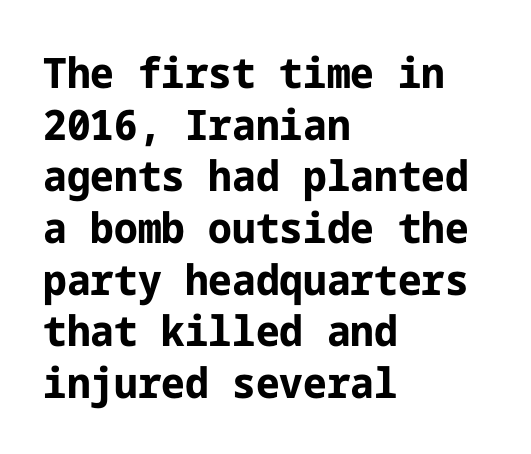
Q: Is the text bold? A: Yes.
Q: Is the text italic (slanted)? A: No, it is upright.
Q: Is the typeface a serif or a sans-serif typeface? A: Sans-serif.
Q: Is the text underlined? A: No.
Q: How is the paragraph aligned? A: Left-aligned.
Q: Is the spacing between letters normal or unusually wide? A: Normal.
Q: Width (condensed, normal, or wide)? A: Normal.
Q: Stroke contrast? A: Low.
Q: x-height? A: Medium.
